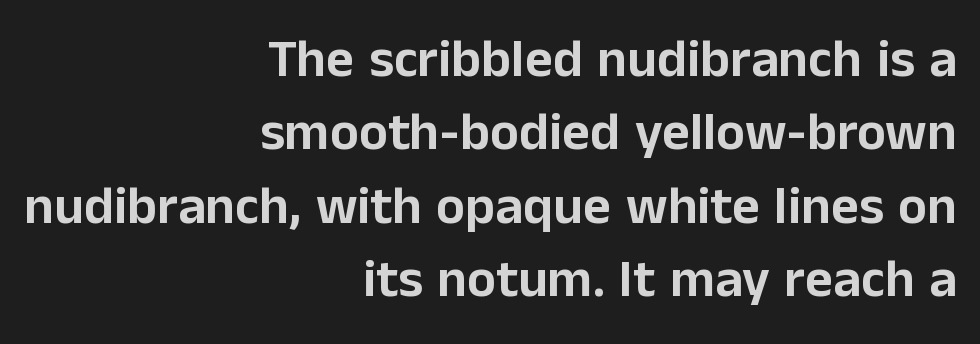
Q: Is the text italic (slanted)? A: No, it is upright.
Q: Is the typeface a serif or a sans-serif typeface? A: Sans-serif.
Q: Is the text underlined? A: No.
Q: How is the paragraph aligned? A: Right-aligned.
Q: Is the spacing between letters normal or unusually wide? A: Normal.
Q: Is the spacing between lines tight, normal or loose? A: Normal.
Q: Width (condensed, normal, or wide)? A: Normal.
Q: Stroke contrast? A: Low.
Q: x-height? A: Medium.
Q: Monospaced? A: No.
